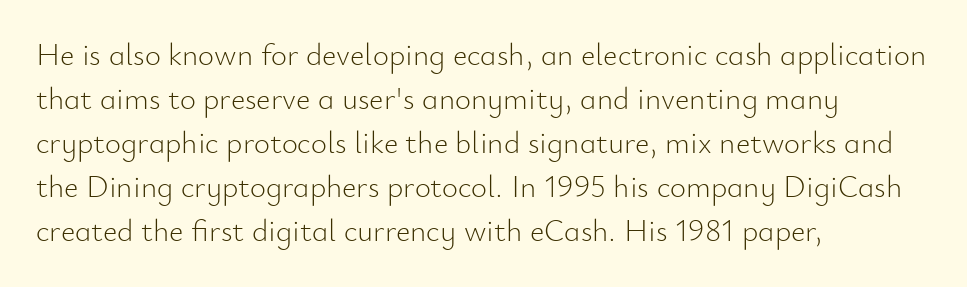
Q: Is the text bold? A: No.
Q: Is the text italic (slanted)? A: No, it is upright.
Q: Is the typeface a serif or a sans-serif typeface? A: Sans-serif.
Q: Is the text underlined? A: No.
Q: How is the paragraph aligned? A: Left-aligned.
Q: Is the spacing between letters normal or unusually wide? A: Normal.
Q: Is the spacing between lines tight, normal or loose? A: Normal.
Q: Width (condensed, normal, or wide)? A: Normal.
Q: Stroke contrast? A: Low.
Q: x-height? A: Small.
Q: Monospaced? A: No.
